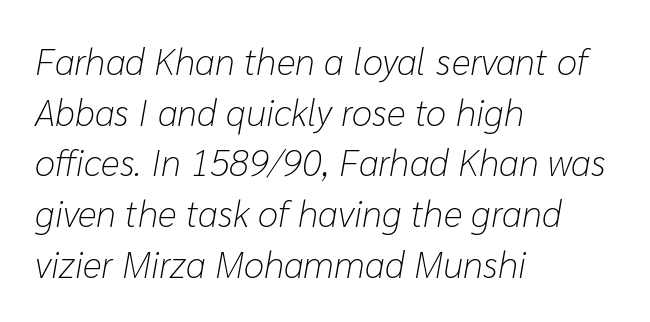
The whole block is typeset with a tilt. Only glyphs here, with clear space below each row. A typesetter would call this proportional, since set widths differ per character. Where is the straight margin? On the left.
